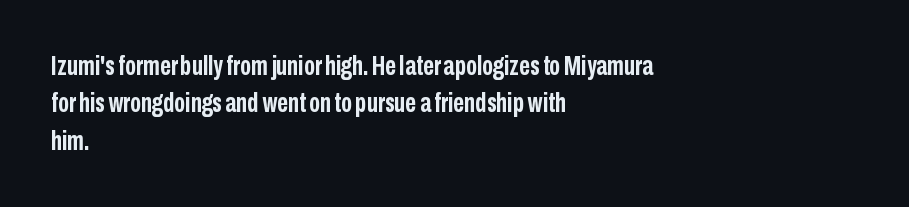
It's the straight-up-and-down kind of type. The lines are quadded left. Letter spacing: default. Rule under the text: the space is simply empty. The space between consecutive lines is moderate. Notice how thick the strokes are: this is what a full bold looks like.
